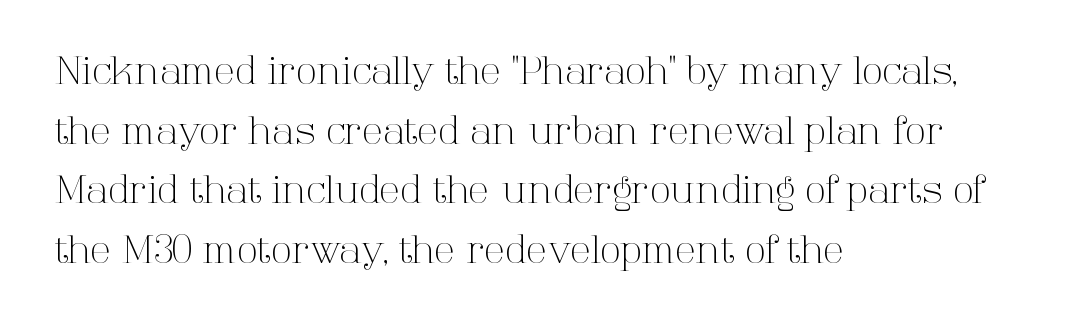
These lines are rendered in a variable-pitch font. Font category for this specimen: serif. Think standard paragraph weight, or any step lighter than that. The lines in this sample share a left origin and differ only in where they stop.
